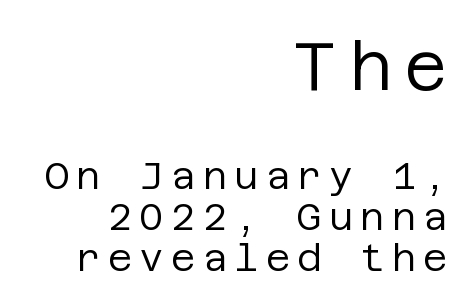
Q: Is the text bold? A: No.
Q: Is the text italic (slanted)? A: No, it is upright.
Q: Is the typeface a serif or a sans-serif typeface? A: Sans-serif.
Q: Is the text underlined? A: No.
Q: How is the paragraph aligned? A: Right-aligned.
Q: Is the spacing between lines tight, normal or loose? A: Tight.
Q: Which block of text is set in a larger size, the first (top) or the second (bottom)? A: The first (top) one.
Q: Width (condensed, normal, or wide)? A: Normal.
Q: Stroke contrast? A: Low.
Q: x-height? A: Large.
